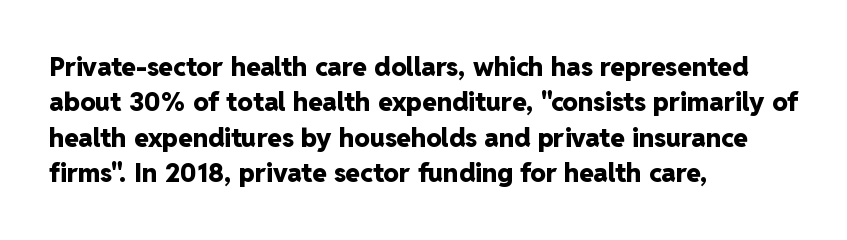
Normally led — the rows are evenly, conventionally spaced. A roman cut, with each character standing at attention. The gaps between neighbouring characters are ordinary and unremarkable. The words here are not underlined. Left-aligned paragraph, ragged on the right. The typesetting leans heavy: a genuine bold.
